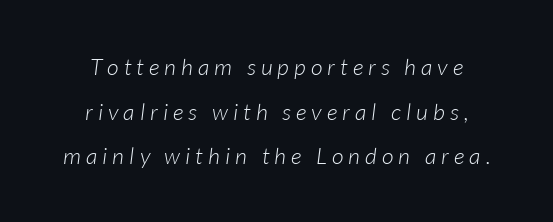
{"italic": "yes", "lean": "right", "slant_degrees": 7, "bold": "no", "underline": "no", "line_spacing": "loose", "line_spacing_ratio": 1.94, "letter_spacing": "wide", "letter_spacing_em": 0.22, "glyph_px": 23}
